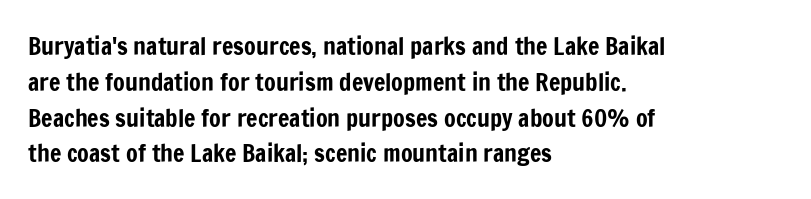
Summary of vertical rhythm: regular, with standard interline spacing. Is the block centered? No — it sits flush against the left margin. Nobody drew a line under any word here. Unlike italic type, these characters show no tilt at all.
